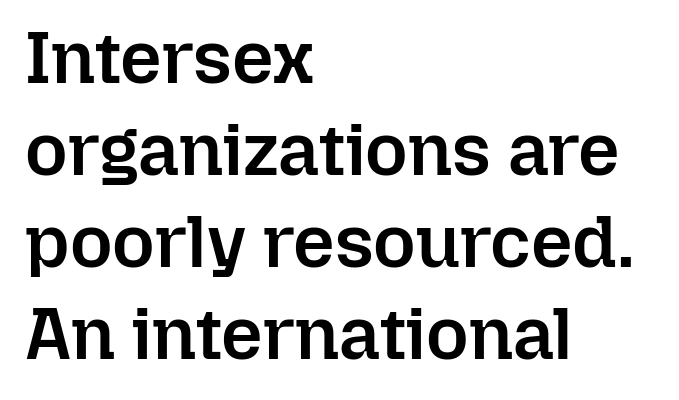
The image shows 73 px semibold type, upright; set left-aligned, normal line spacing (1.26x), normal letter spacing, not underlined; low stroke contrast and a medium x-height.
